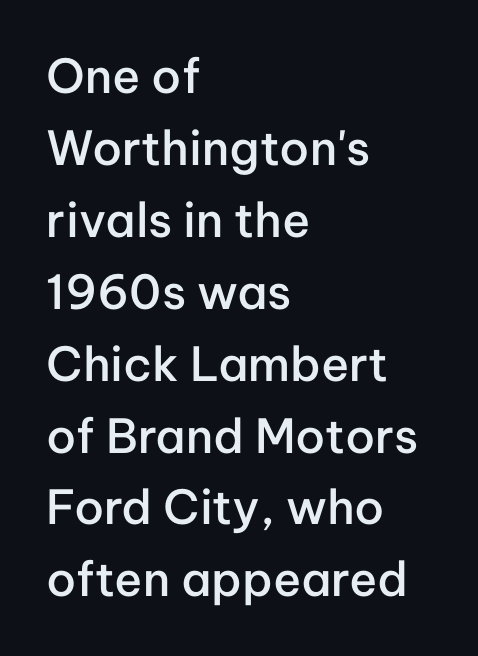
{"serif": "no", "italic": "no", "bold": "semi", "weight": "semibold", "width": "normal", "stroke_contrast": "low", "x_height": "medium", "monospaced": "no", "underline": "no", "align": "left", "line_spacing": "normal", "line_spacing_ratio": 1.53, "letter_spacing": "normal", "letter_spacing_em": 0.0, "glyph_px": 47}
